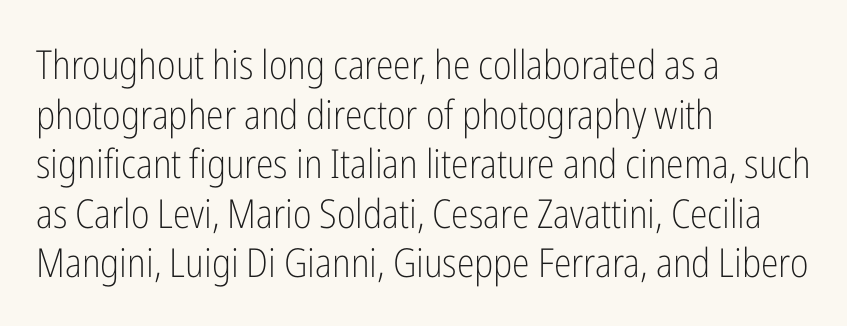
The image shows 40 px light, condensed sans-serif type, upright; set left-aligned, line spacing 1.24x, normal letter spacing, not underlined; low stroke contrast and a medium x-height.
